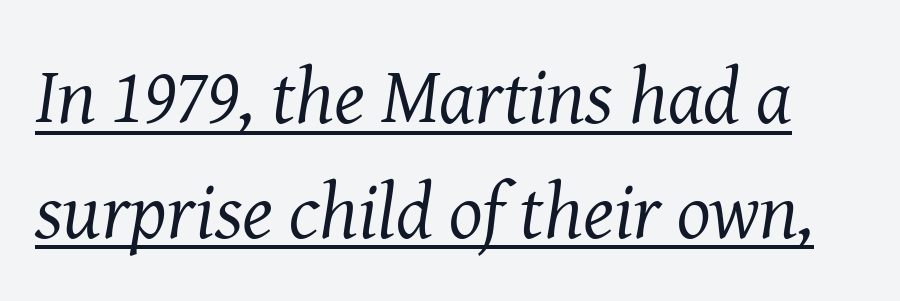
The characters display serif detailing at their extremities. Do the characters align in a grid? No, the font is proportional. Is this a heavy cut? Hardly; it is regular or lighter. Interline gaps are of average width in this sample.
